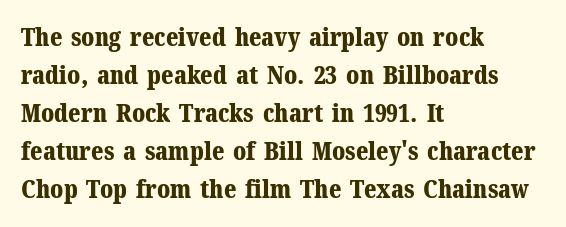
Leftover space on each line is placed entirely after the last word. Normally led — the rows are evenly, conventionally spaced. Type without underlining. Here the glyphs are tracked normally, forming tight word shapes.
